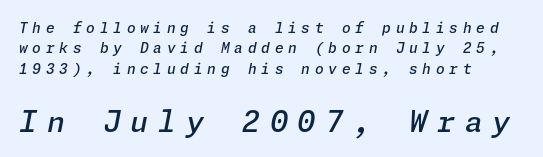
Observe the wide spacing: letters keep a clear distance from each other. The rag falls on the right side of this text block. Character size in the trailing block exceeds that of the leading block. Students, this is semibold: more ink than regular, less than bold.
